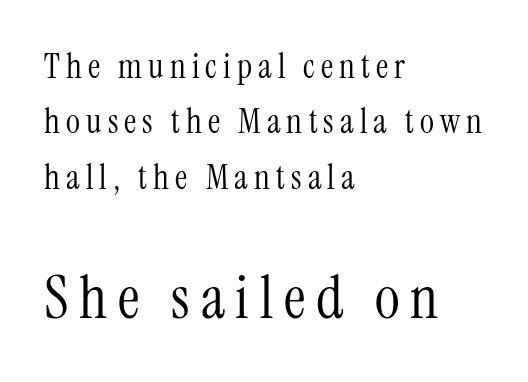
{"serif": "yes", "italic": "no", "bold": "no", "weight": "light", "width": "condensed", "stroke_contrast": "medium", "x_height": "medium", "monospaced": "no", "underline": "no", "align": "left", "line_spacing": "normal", "line_spacing_ratio": 1.63, "larger_block": "second", "size_ratio": 1.76, "glyph_px": 60}
